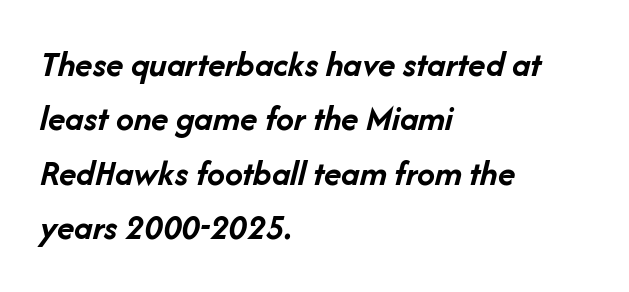
{"italic": "yes", "lean": "right", "slant_degrees": 14, "bold": "yes", "weight": "semibold", "width": "normal", "stroke_contrast": "low", "x_height": "medium", "monospaced": "no", "underline": "no", "align": "left", "line_spacing": "normal", "line_spacing_ratio": 1.51, "letter_spacing": "normal", "letter_spacing_em": 0.0, "glyph_px": 36}
